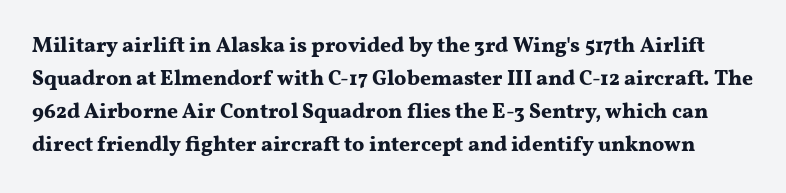
The image shows 21 px bold type, upright; set normal line spacing (1.57x), normal letter spacing, not underlined.
